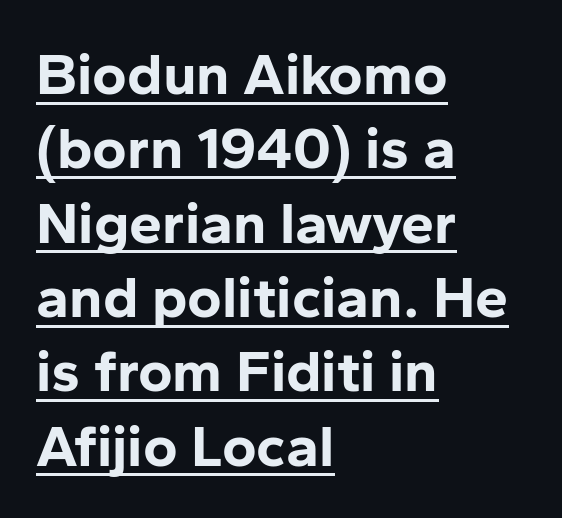
The image shows 59 px bold sans-serif type, upright; set left-aligned, normal line spacing (1.26x), normal letter spacing, underlined; low stroke contrast and a medium x-height.
